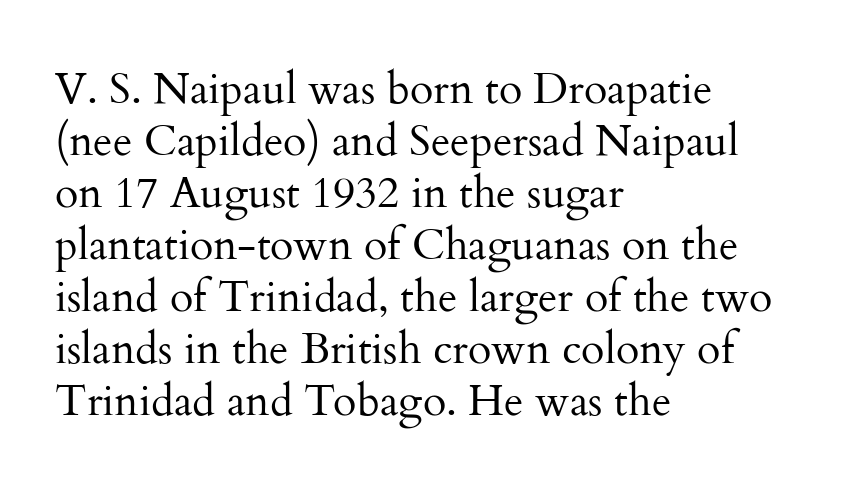
Q: Is the text bold? A: No.
Q: Is the text italic (slanted)? A: No, it is upright.
Q: Is the typeface a serif or a sans-serif typeface? A: Serif.
Q: Is the text underlined? A: No.
Q: How is the paragraph aligned? A: Left-aligned.
Q: Is the spacing between letters normal or unusually wide? A: Normal.
Q: Width (condensed, normal, or wide)? A: Normal.
Q: Stroke contrast? A: Medium.
Q: x-height? A: Small.
Q: Monospaced? A: No.
